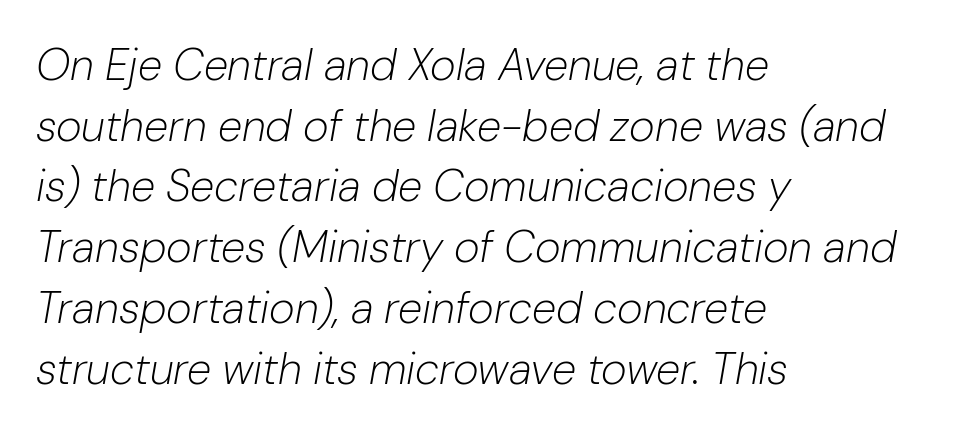
Q: Is the text bold? A: No.
Q: Is the text italic (slanted)? A: Yes, it leans right by about 10 degrees.
Q: Is the text underlined? A: No.
Q: How is the paragraph aligned? A: Left-aligned.
Q: Is the spacing between letters normal or unusually wide? A: Normal.
Q: Is the spacing between lines tight, normal or loose? A: Normal.
Q: Width (condensed, normal, or wide)? A: Normal.
Q: Stroke contrast? A: Low.
Q: x-height? A: Medium.
Q: Monospaced? A: No.
